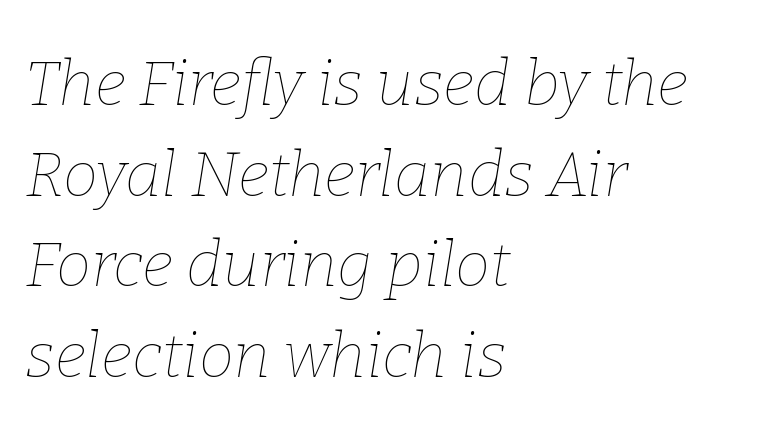
Q: Is the text bold? A: No.
Q: Is the text italic (slanted)? A: Yes, it leans right by about 9 degrees.
Q: Is the text underlined? A: No.
Q: How is the paragraph aligned? A: Left-aligned.
Q: Is the spacing between letters normal or unusually wide? A: Normal.
Q: Is the spacing between lines tight, normal or loose? A: Normal.
Q: Width (condensed, normal, or wide)? A: Normal.
Q: Stroke contrast? A: Low.
Q: x-height? A: Medium.
Q: Monospaced? A: No.
